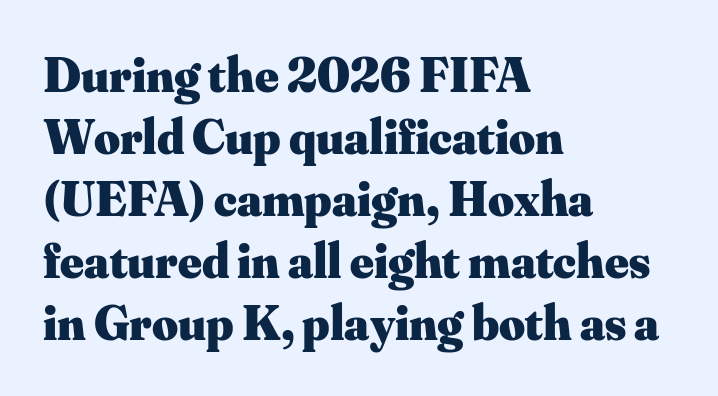
Heft: maximum for text — a bold. Varying glyph widths throughout — classic text-font behaviour. The glyphs in this specimen are seriffed. The rendering anchors every line to the left-hand side.
